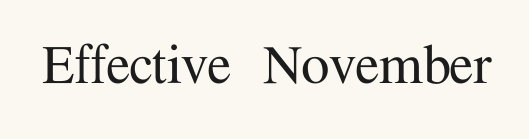
A typesetter would mark this as roman, not italic. Students, note that the glyphs here touch the page at normal intervals. The passage shown is typed in a proportional face where columns would drift. The space directly below the letters is spotless. I'd call this a serif setting — the letters wear small feet.
